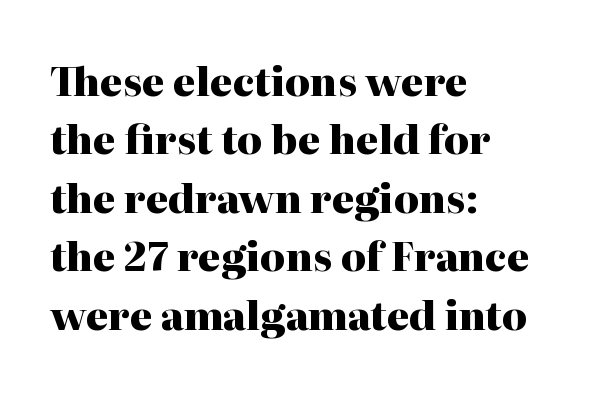
{"serif": "yes", "italic": "no", "bold": "yes", "weight": "heavy", "width": "normal", "stroke_contrast": "high", "x_height": "medium", "monospaced": "no", "underline": "no", "align": "left", "line_spacing": "normal", "line_spacing_ratio": 1.5, "letter_spacing": "normal", "letter_spacing_em": 0.0, "glyph_px": 39}
